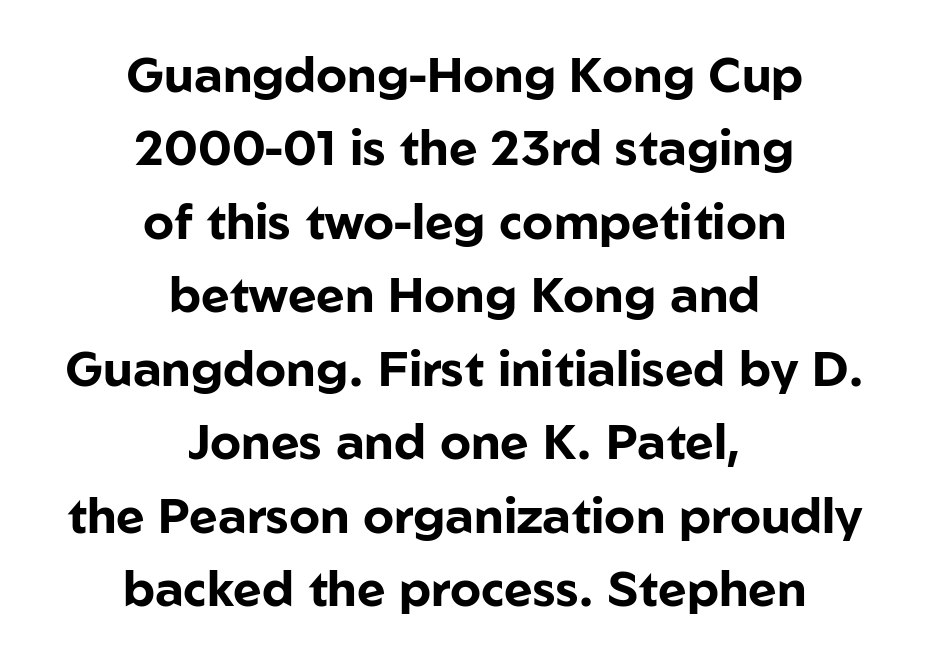
{"serif": "no", "italic": "no", "bold": "yes", "weight": "bold", "width": "normal", "stroke_contrast": "low", "x_height": "medium", "monospaced": "no", "underline": "no", "align": "center", "line_spacing": "normal", "line_spacing_ratio": 1.5, "letter_spacing": "normal", "letter_spacing_em": 0.0, "glyph_px": 49}
